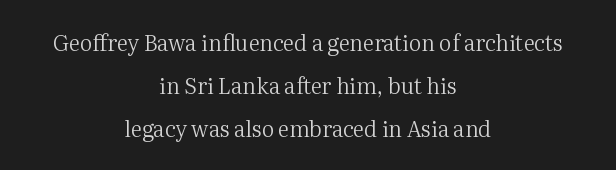
These lines stack symmetrically, like a column narrowing and widening about its center. The specimen reads as upright at a glance. Each word holds together tightly as a unit, with standard inter-letter gaps. Is the stroke heavy? The answer is a plain regular-or-lighter. The glyphs are unaccompanied by any horizontal stroke below them.
